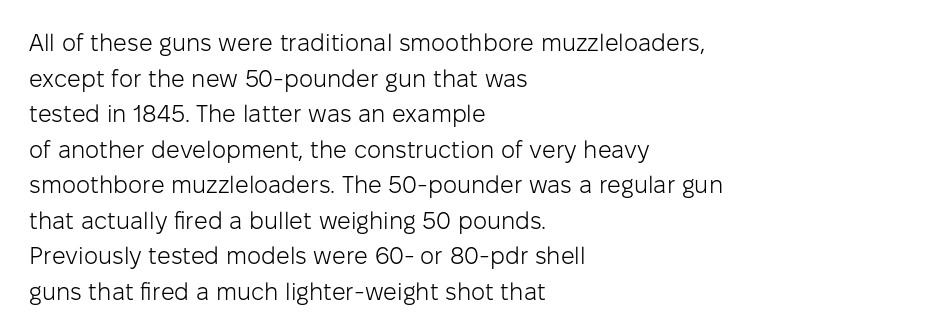
{"italic": "no", "bold": "no", "underline": "no", "align": "left", "line_spacing": "normal", "line_spacing_ratio": 1.48, "letter_spacing": "normal", "letter_spacing_em": 0.0, "glyph_px": 24}
